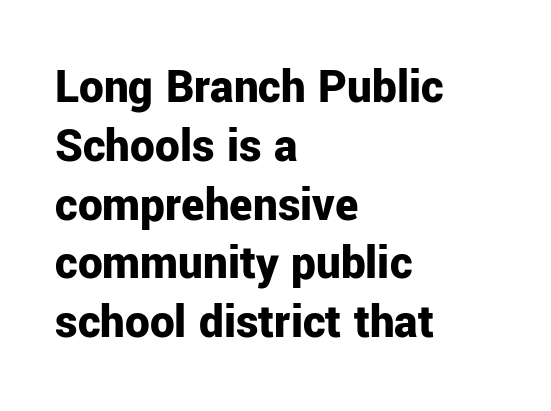
Between one letter and the next there's only the usual sliver of space. Character widths vary here, with narrow letters taking less room than wide ones. Teacher's note: observe the even left margin — that is flush-left alignment. Typographic density is high because the face is bold.
